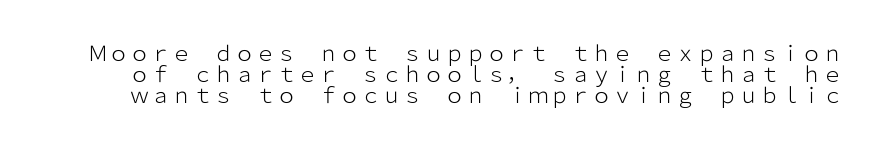
{"italic": "no", "bold": "no", "underline": "no", "line_spacing": "tight", "line_spacing_ratio": 1.0, "letter_spacing": "normal", "letter_spacing_em": 0.0, "glyph_px": 21}
